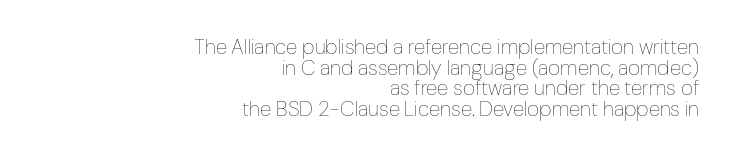
The gaps between neighbouring characters are ordinary and unremarkable. Weight: regular or lighter. This block would grow much taller if given ordinary leading; it's compressed now. Posture: upright roman.
